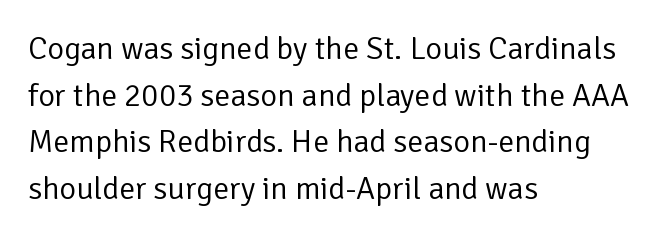
Notice how the stems are strictly vertical — no italics here. The passage shown is typeset with a sans-serif family. There is no visible air inserted between adjacent glyphs. The passage shown is not bold in any degree. Rows of type keep a routine distance in the vertical direction. Here the designer chose a conventional face with non-uniform glyph widths.
